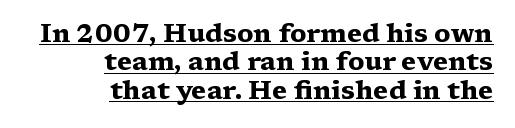
Q: Is the text bold? A: Yes.
Q: Is the text italic (slanted)? A: No, it is upright.
Q: Is the text underlined? A: Yes.
Q: How is the paragraph aligned? A: Right-aligned.
Q: Is the spacing between letters normal or unusually wide? A: Normal.
Q: Is the spacing between lines tight, normal or loose? A: Tight.
